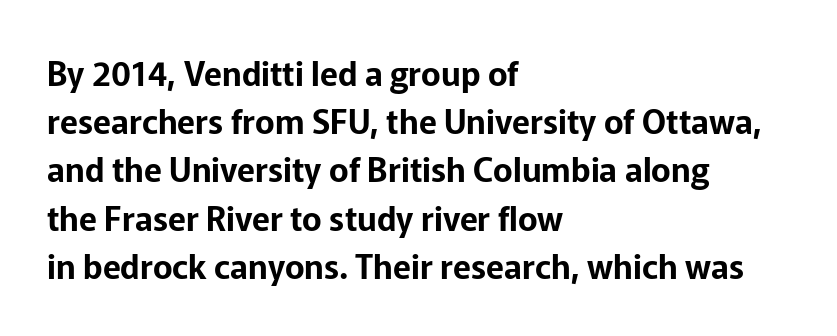
{"serif": "no", "italic": "no", "width": "normal", "stroke_contrast": "low", "x_height": "medium", "monospaced": "no", "underline": "no", "align": "left", "line_spacing": "normal", "line_spacing_ratio": 1.46, "letter_spacing": "normal", "letter_spacing_em": 0.0, "glyph_px": 33}
